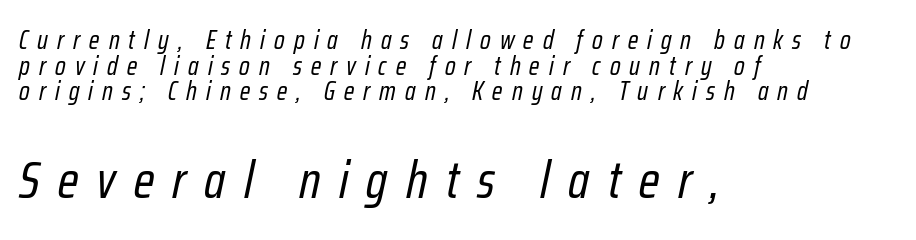
The strokes carry an ordinary text weight at most. Look at the tracking — it's clearly loosened, letters drifting apart. These lines huddle together more closely than default settings would place them. The second block has been scaled up relative to the first. Tall strokes in this sample are angled rather than plumb. Every row of glyphs begins at an identical x-position on the left.
